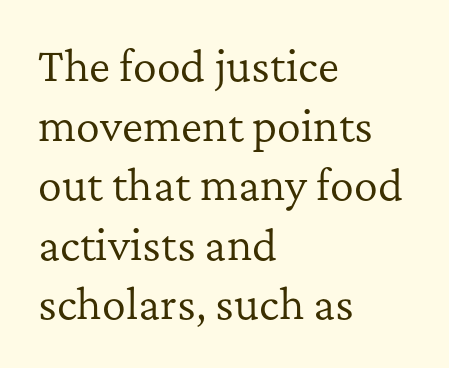
Q: Is the text bold? A: No.
Q: Is the text italic (slanted)? A: No, it is upright.
Q: Is the typeface a serif or a sans-serif typeface? A: Serif.
Q: Is the text underlined? A: No.
Q: How is the paragraph aligned? A: Left-aligned.
Q: Is the spacing between letters normal or unusually wide? A: Normal.
Q: Is the spacing between lines tight, normal or loose? A: Normal.
Q: Width (condensed, normal, or wide)? A: Normal.
Q: Stroke contrast? A: Low.
Q: x-height? A: Medium.
Q: Monospaced? A: No.
